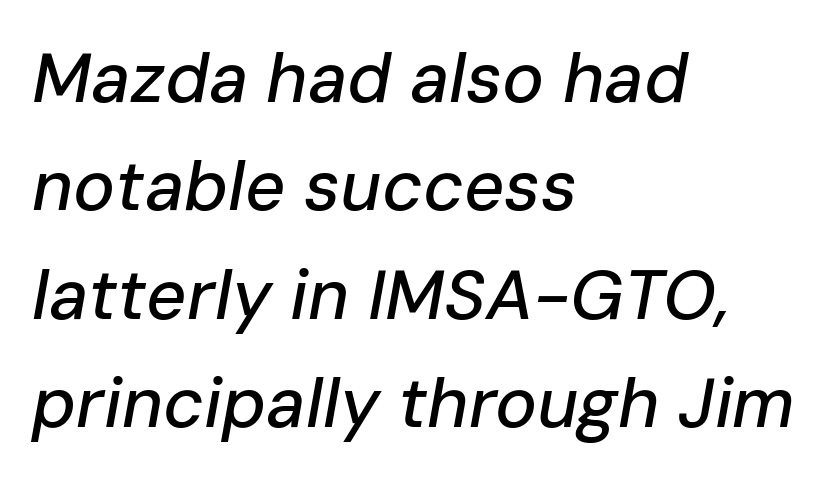
{"italic": "yes", "lean": "right", "slant_degrees": 10, "width": "normal", "stroke_contrast": "low", "x_height": "medium", "monospaced": "no", "underline": "no", "align": "left", "line_spacing": "normal", "line_spacing_ratio": 1.55, "letter_spacing": "normal", "letter_spacing_em": 0.0, "glyph_px": 70}
